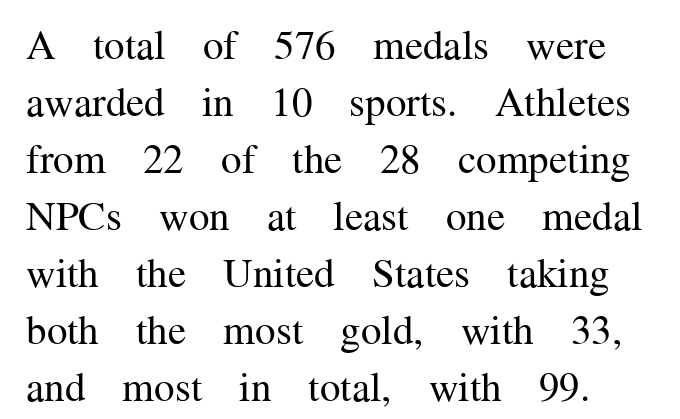
Anything drawn beneath the words? Only blank space. The horizontal fit of the characters is conventional and even. A serif font was chosen for this passage. Leftover space on each line is placed entirely after the last word. The strokes carry an ordinary text weight at most.
